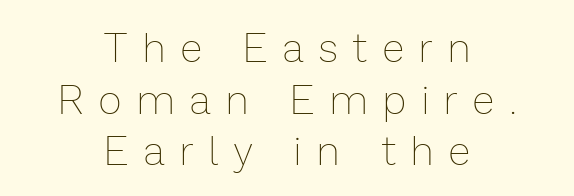
The image shows 40 px thin type, upright; set centered, normal line spacing (1.29x), unusually wide letter spacing (+0.4 em), not underlined; low stroke contrast and a medium x-height.
